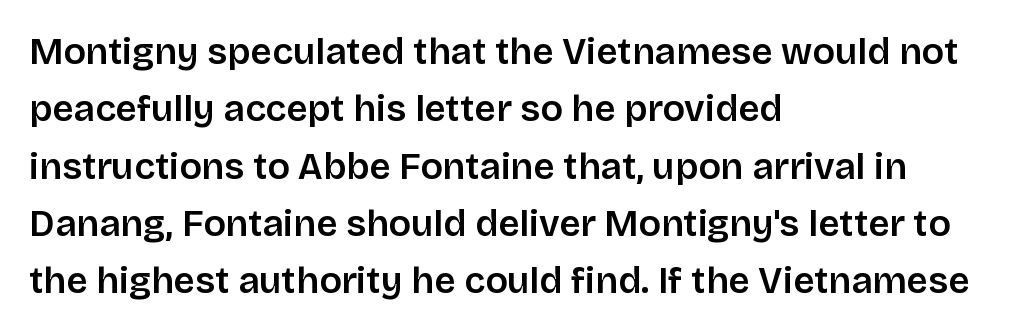
Q: Is the text italic (slanted)? A: No, it is upright.
Q: Is the typeface a serif or a sans-serif typeface? A: Sans-serif.
Q: Is the text underlined? A: No.
Q: How is the paragraph aligned? A: Left-aligned.
Q: Is the spacing between letters normal or unusually wide? A: Normal.
Q: Is the spacing between lines tight, normal or loose? A: Normal.
Q: Width (condensed, normal, or wide)? A: Normal.
Q: Stroke contrast? A: Low.
Q: x-height? A: Large.
Q: Monospaced? A: No.
